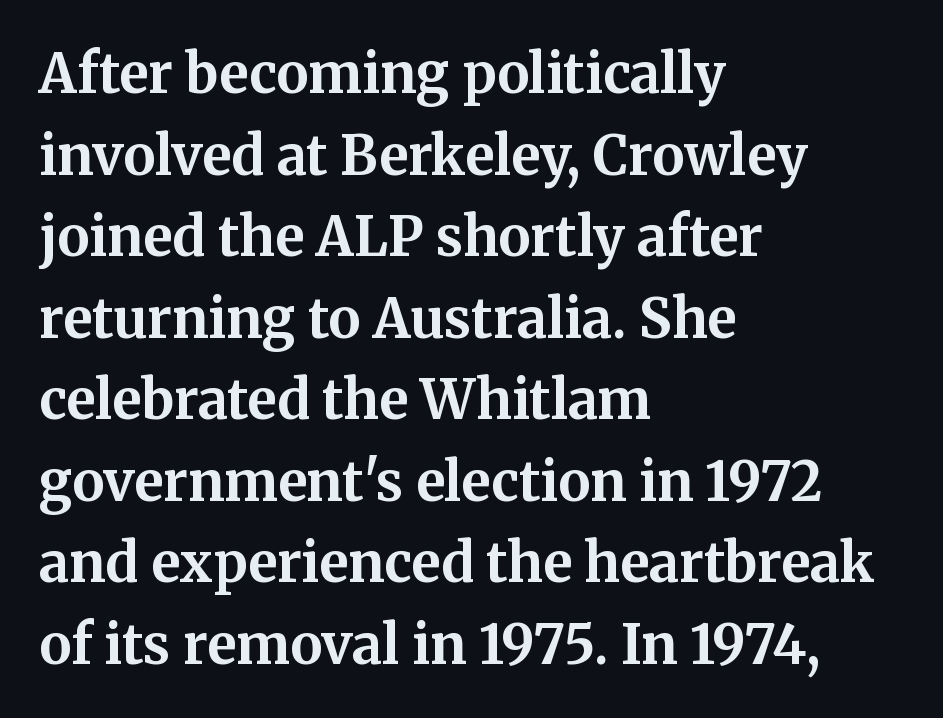
The image shows 54 px bold serif type, upright; set left-aligned, normal line spacing (1.51x), normal letter spacing, not underlined; medium stroke contrast and a medium x-height.
